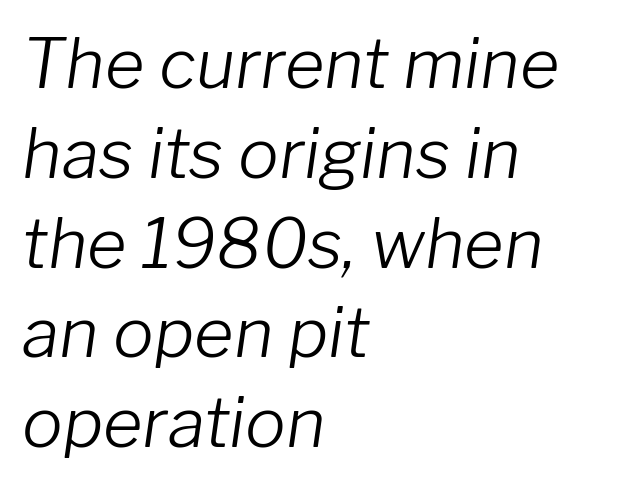
Do the characters align in a grid? No, the font is proportional. The gaps between neighbouring characters are ordinary and unremarkable. Layout note: lines flush left. Designer's note — italics engaged. Caption: face not bold, strokes unweighted.
